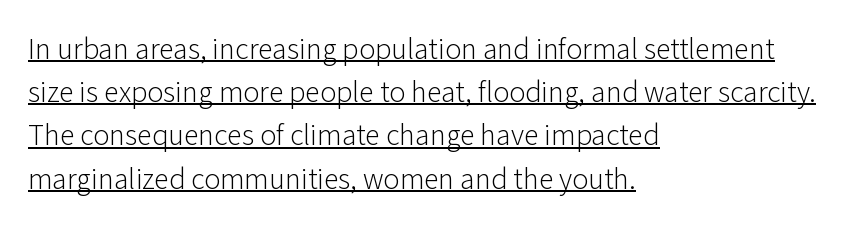
Q: Is the text bold? A: No.
Q: Is the text italic (slanted)? A: No, it is upright.
Q: Is the typeface a serif or a sans-serif typeface? A: Sans-serif.
Q: Is the text underlined? A: Yes.
Q: How is the paragraph aligned? A: Left-aligned.
Q: Is the spacing between letters normal or unusually wide? A: Normal.
Q: Is the spacing between lines tight, normal or loose? A: Normal.
Q: Width (condensed, normal, or wide)? A: Normal.
Q: Stroke contrast? A: Low.
Q: x-height? A: Medium.
Q: Monospaced? A: No.
